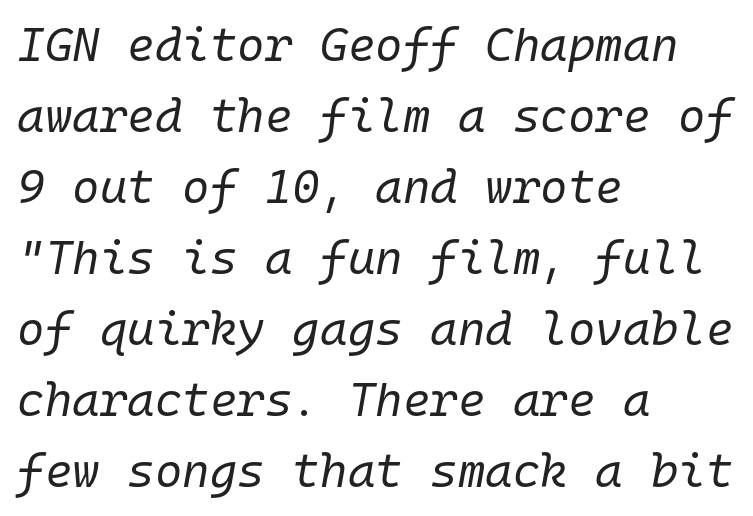
{"italic": "yes", "lean": "right", "slant_degrees": 10, "bold": "no", "weight": "regular", "width": "normal", "stroke_contrast": "low", "x_height": "medium", "monospaced": "yes", "underline": "no", "align": "left", "line_spacing": "normal", "line_spacing_ratio": 1.51, "letter_spacing": "normal", "letter_spacing_em": 0.0, "glyph_px": 47}
